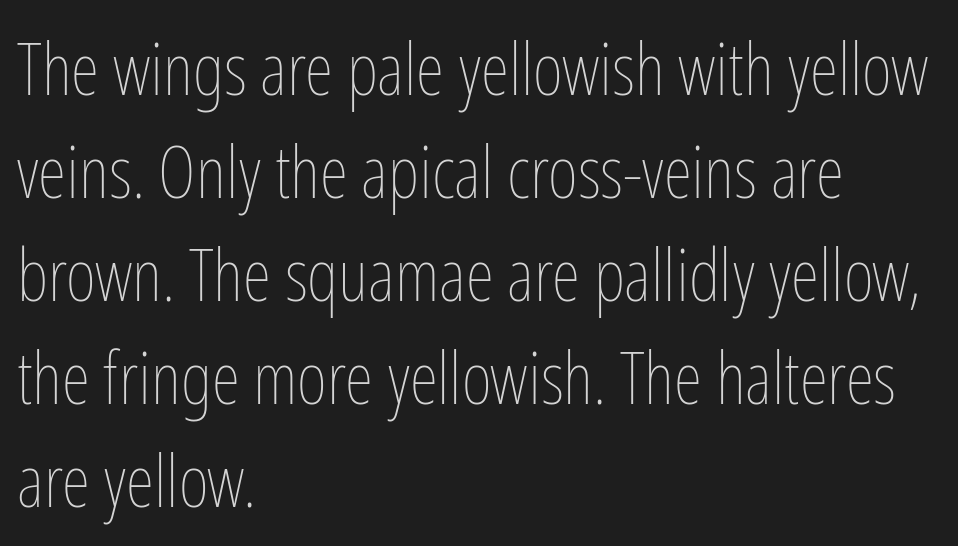
Q: Is the text bold? A: No.
Q: Is the text italic (slanted)? A: No, it is upright.
Q: Is the text underlined? A: No.
Q: How is the paragraph aligned? A: Left-aligned.
Q: Is the spacing between letters normal or unusually wide? A: Normal.
Q: Is the spacing between lines tight, normal or loose? A: Normal.
Q: Width (condensed, normal, or wide)? A: Condensed.
Q: Stroke contrast? A: Low.
Q: x-height? A: Medium.
Q: Monospaced? A: No.
